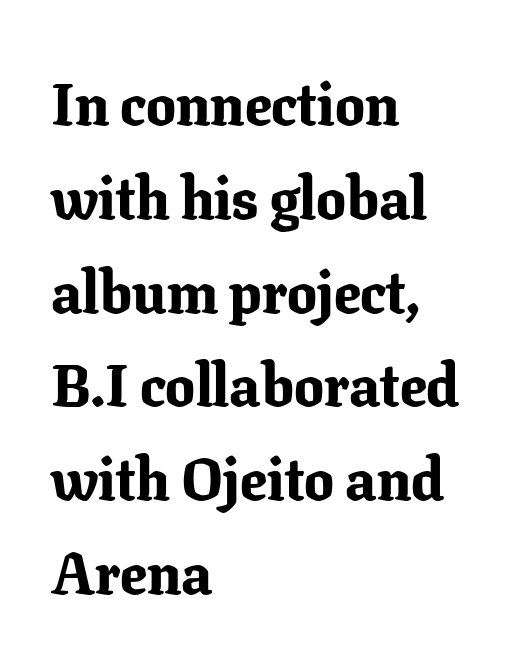
{"serif": "yes", "italic": "no", "bold": "yes", "weight": "bold", "width": "normal", "stroke_contrast": "low", "x_height": "medium", "monospaced": "no", "underline": "no", "align": "left", "line_spacing": "normal", "line_spacing_ratio": 1.59, "letter_spacing": "normal", "letter_spacing_em": 0.0, "glyph_px": 59}
